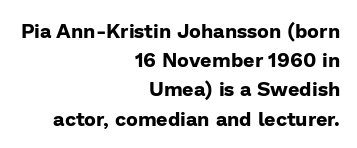
A normal amount of white space separates one row of letters from the next. Every stem runs plumb, perpendicular to the baseline. The paragraph has a hard right edge and a soft left edge. How are the letters spaced? Ordinarily, with no added tracking. Caption: bold face, heavy strokes. The space directly below the letters is spotless.
